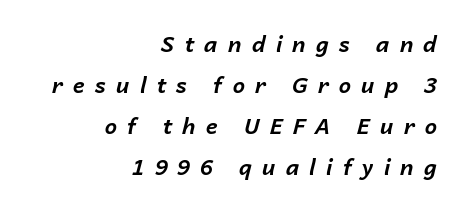
The image shows 22 px bold type, italic (leaning right); set right-aligned, line spacing 1.87x, unusually wide letter spacing (+0.46 em), not underlined.
